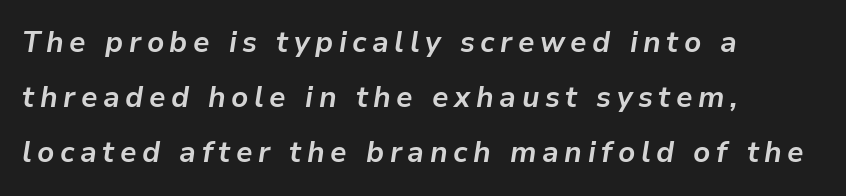
Do the characters align in a grid? No, the font is proportional. Look at the stroke-to-counter ratio: heavy, a bold. Vertical spacing — loose. In terms of posture, this sample is oblique. These lines are set flush left with a ragged right edge.
